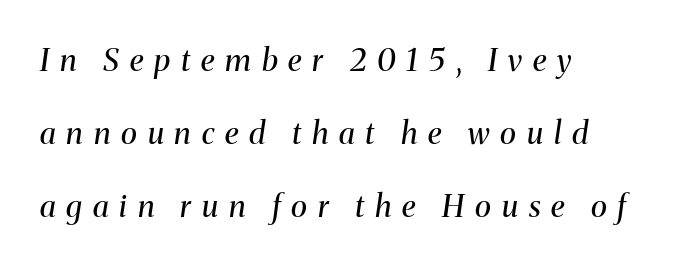
{"serif": "yes", "italic": "yes", "lean": "right", "slant_degrees": 8, "bold": "no", "weight": "regular", "width": "normal", "stroke_contrast": "medium", "x_height": "medium", "monospaced": "no", "underline": "no", "align": "left", "line_spacing": "loose", "line_spacing_ratio": 2.36, "letter_spacing": "wide", "letter_spacing_em": 0.35, "glyph_px": 31}
